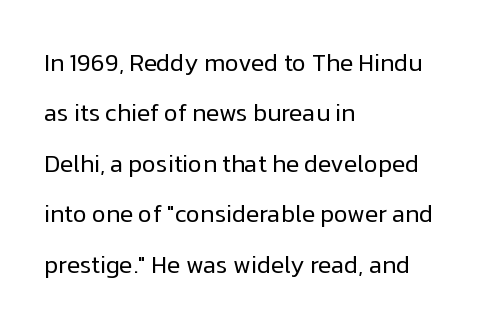
The image shows 24 px text type, upright; set left-aligned, loose line spacing (2.1x), normal letter spacing, not underlined.
